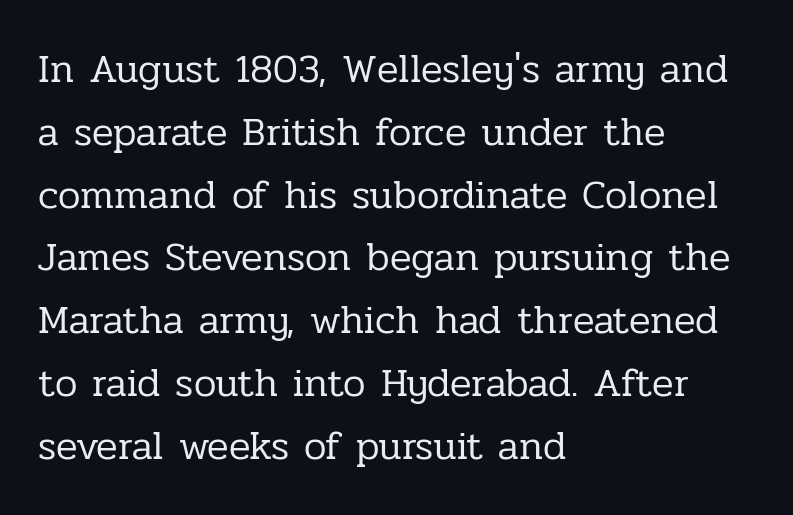
This rendering leaves character spacing at its baseline value. Proportional: the letters do not fall into vertical columns. The ragged edge is on the right, which tells us the setting is flush left. Weight: regular or lighter.
